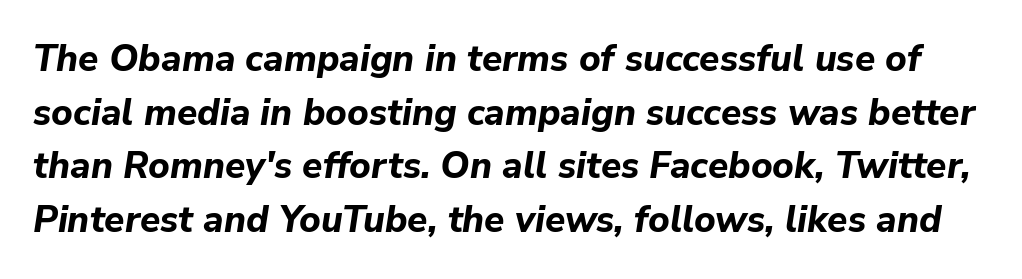
The image shows 37 px bold type, italic (leaning right); set normal line spacing (1.45x), normal letter spacing, not underlined; low stroke contrast and a medium x-height.
